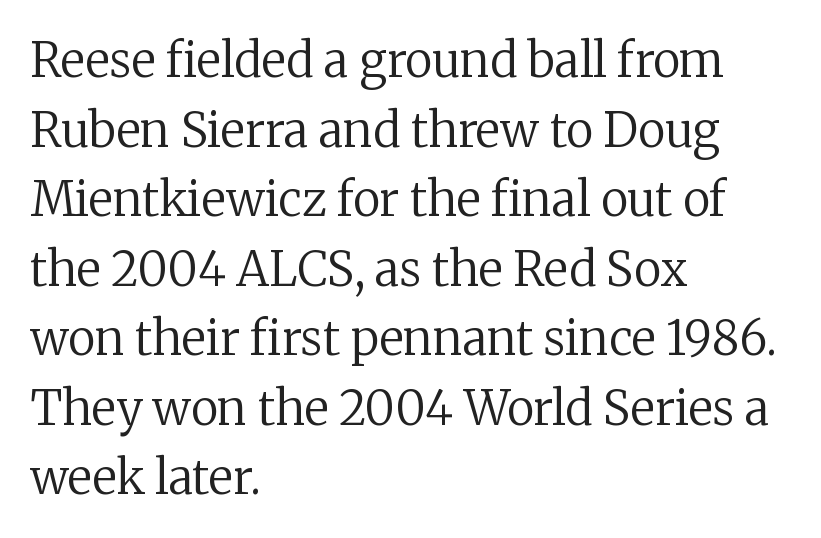
Q: Is the text bold? A: No.
Q: Is the text italic (slanted)? A: No, it is upright.
Q: Is the typeface a serif or a sans-serif typeface? A: Serif.
Q: Is the text underlined? A: No.
Q: How is the paragraph aligned? A: Left-aligned.
Q: Is the spacing between letters normal or unusually wide? A: Normal.
Q: Is the spacing between lines tight, normal or loose? A: Normal.
Q: Width (condensed, normal, or wide)? A: Normal.
Q: Stroke contrast? A: Low.
Q: x-height? A: Medium.
Q: Monospaced? A: No.
